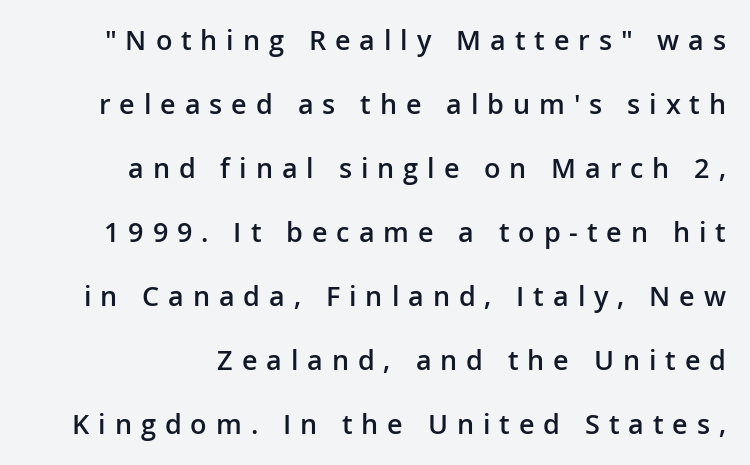
{"italic": "no", "bold": "semi", "underline": "no", "line_spacing": "loose", "line_spacing_ratio": 2.37, "letter_spacing": "wide", "letter_spacing_em": 0.33, "glyph_px": 27}
